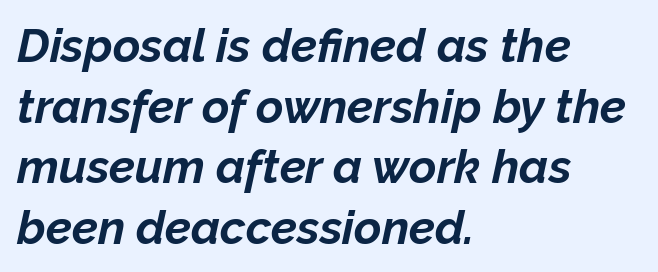
The gaps between neighbouring characters are ordinary and unremarkable. Here the designer chose a conventional face with non-uniform glyph widths. Leading: standard. The typography opts for an oblique posture over an upright one.
